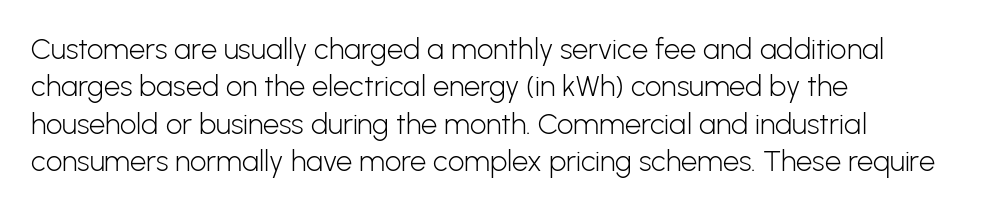
The type is set solid horizontally, with unmodified tracking. Check where the strokes stop: nothing finishes them off — pure sans. Looks like regular typesetting: each glyph gets only the width it needs. The area under the type is left untouched.
